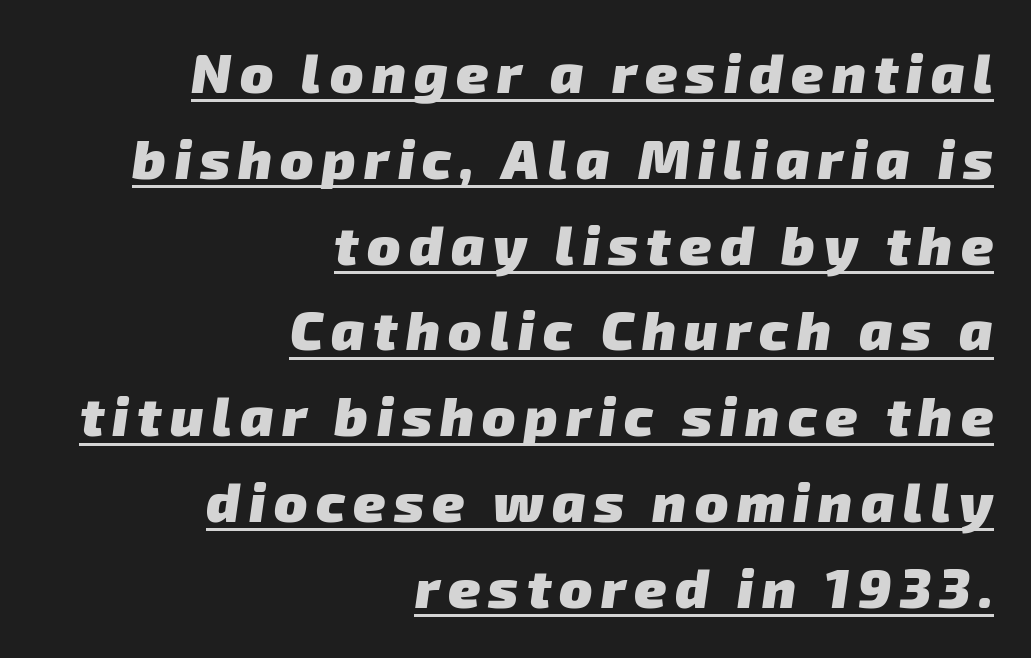
Underline: present. Rows of type keep a routine distance in the vertical direction. These lines carry a lot of weight — the face is fully bold. Serif or sans? Sans — the stroke terminals are bare.
